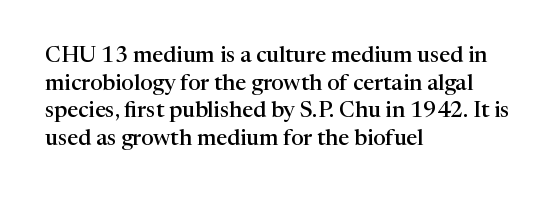
The image shows 22 px text type, upright; set left-aligned, normal line spacing (1.26x), normal letter spacing, not underlined.
